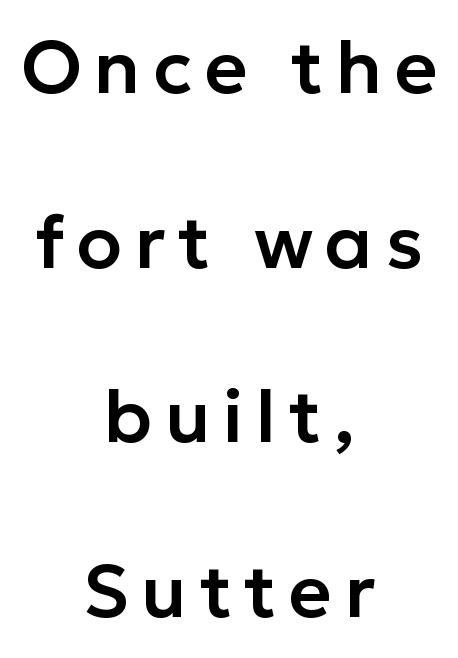
{"serif": "no", "italic": "no", "width": "normal", "stroke_contrast": "low", "x_height": "medium", "monospaced": "no", "underline": "no", "align": "center", "line_spacing": "loose", "line_spacing_ratio": 2.36, "glyph_px": 74}
